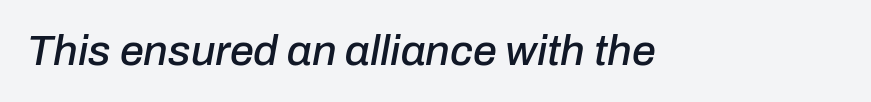
Q: Is the text italic (slanted)? A: Yes, it leans right by about 10 degrees.
Q: Is the text underlined? A: No.
Q: Is the spacing between letters normal or unusually wide? A: Normal.
Q: Width (condensed, normal, or wide)? A: Normal.
Q: Stroke contrast? A: Low.
Q: x-height? A: Medium.
Q: Monospaced? A: No.
